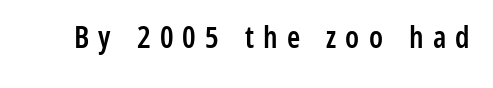
The image shows 30 px semibold, condensed sans-serif type, upright; set unusually wide letter spacing (+0.31 em), not underlined; low stroke contrast and a medium x-height.
